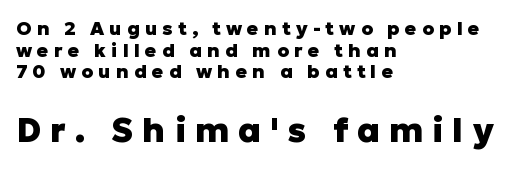
Q: Is the text bold? A: Yes.
Q: Is the text italic (slanted)? A: No, it is upright.
Q: Is the typeface a serif or a sans-serif typeface? A: Sans-serif.
Q: Is the text underlined? A: No.
Q: How is the paragraph aligned? A: Left-aligned.
Q: Is the spacing between letters normal or unusually wide? A: Unusually wide.
Q: Is the spacing between lines tight, normal or loose? A: Tight.
Q: Which block of text is set in a larger size, the first (top) or the second (bottom)? A: The second (bottom) one.
Q: Width (condensed, normal, or wide)? A: Normal.
Q: Stroke contrast? A: Low.
Q: x-height? A: Medium.
Q: Monospaced? A: No.
